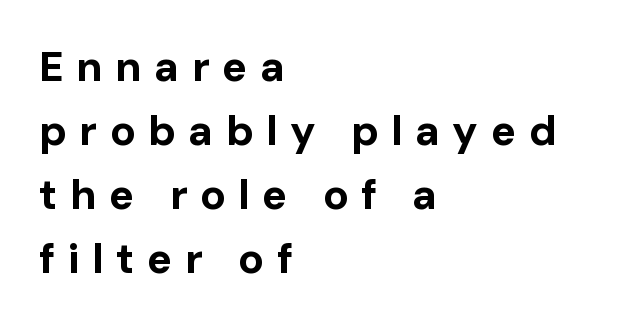
The image shows 42 px bold sans-serif type, upright; set left-aligned, normal line spacing (1.52x), unusually wide letter spacing (+0.3 em), not underlined; low stroke contrast and a medium x-height.
